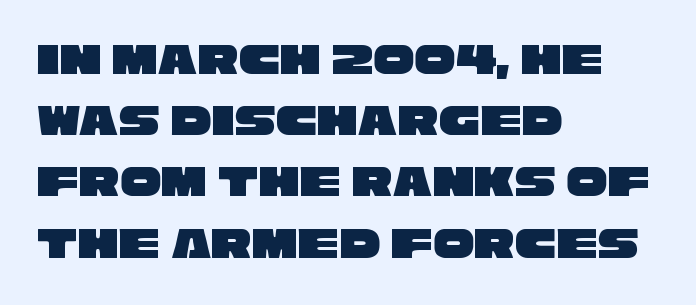
Here the designer chose a conventional face with non-uniform glyph widths. The block of text has a typical density, with ordinary space between rows. In CSS terms this would be text-align: left. Short note: letters normally spaced. Descenders hang freely into open space.
